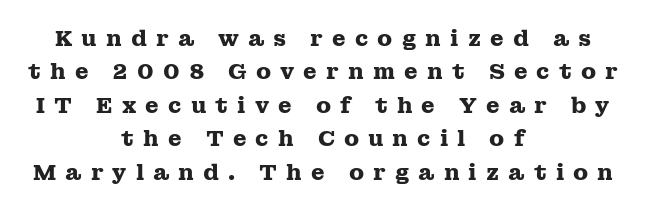
{"italic": "no", "bold": "yes", "underline": "no", "align": "center", "line_spacing": "normal", "line_spacing_ratio": 1.52, "letter_spacing": "wide", "letter_spacing_em": 0.41, "glyph_px": 22}
